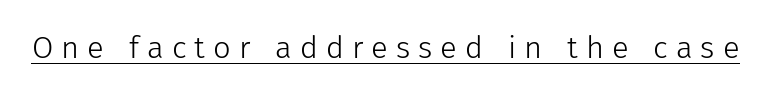
Display-style spreading of the glyphs; the letterfit is very open. Every stem runs plumb, perpendicular to the baseline. The specimen includes a rule beneath the text block's lines. No feet cap the strokes, marking this as sans-serif type.
